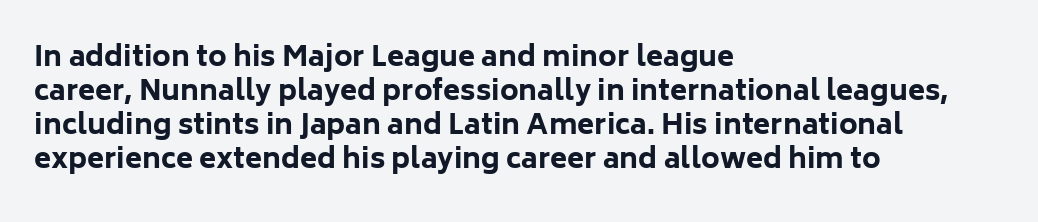
Q: Is the text bold? A: Yes.
Q: Is the text italic (slanted)? A: No, it is upright.
Q: Is the typeface a serif or a sans-serif typeface? A: Sans-serif.
Q: Is the text underlined? A: No.
Q: How is the paragraph aligned? A: Left-aligned.
Q: Is the spacing between letters normal or unusually wide? A: Normal.
Q: Width (condensed, normal, or wide)? A: Normal.
Q: Stroke contrast? A: Low.
Q: x-height? A: Medium.
Q: Monospaced? A: No.
